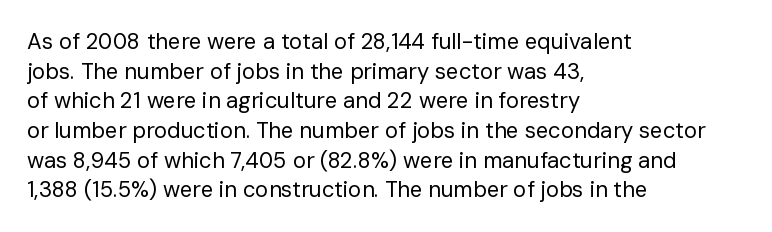
The image shows 22 px text type, upright; set left-aligned, normal line spacing (1.35x), normal letter spacing, not underlined.
